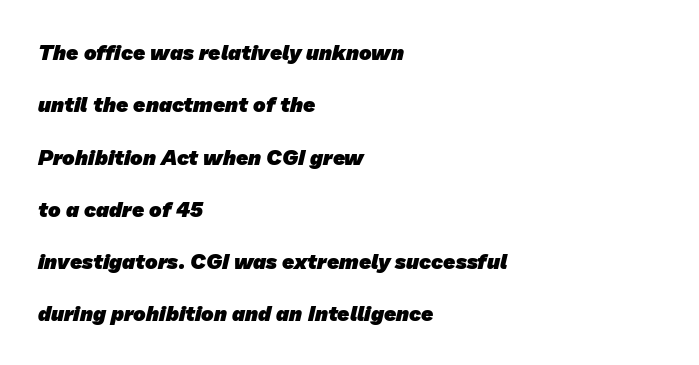
The image shows 21 px bold type; set left-aligned, loose line spacing (2.49x), normal letter spacing, not underlined.
